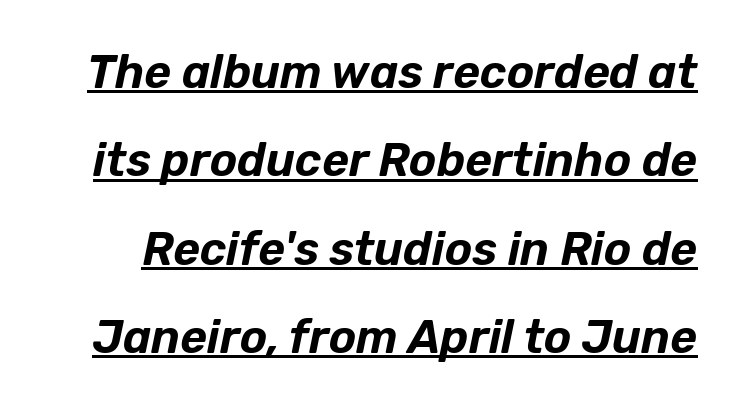
You could not count columns in this text — the font is proportionally spaced. Underlining? Definitely there. This block would shrink considerably if given ordinary leading; it's expanded now. Yep, that's italic — everything's leaning. Between one letter and the next there's only the usual sliver of space.
